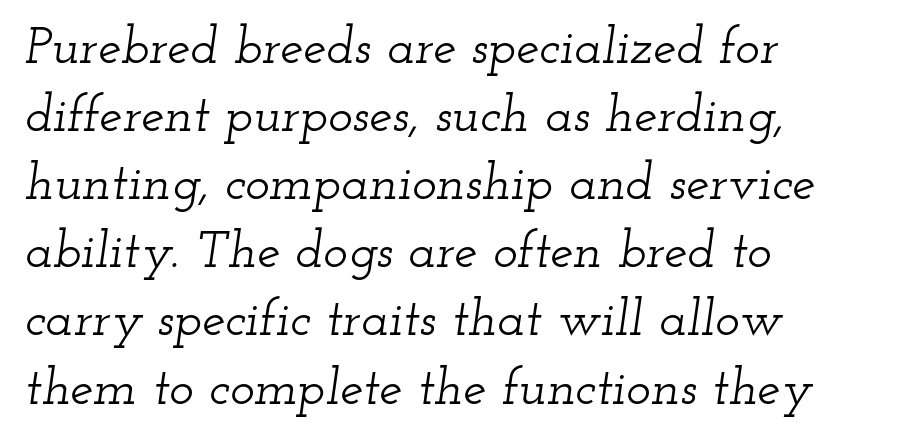
The glyphs in this specimen are seriffed. The vertical gap from one line to the next is medium. Bare-footed words on every line. The typography opts for an oblique posture over an upright one. One-word summary of the alignment: left. The letterforms sit shoulder to shoulder at normal distance.
